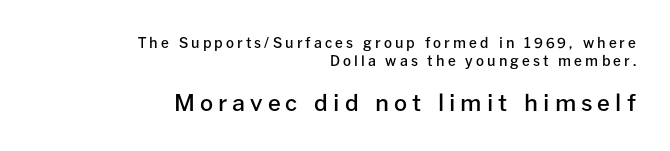
Q: Is the text bold? A: Semi-bold.
Q: Is the text italic (slanted)? A: No, it is upright.
Q: Is the text underlined? A: No.
Q: How is the paragraph aligned? A: Right-aligned.
Q: Is the spacing between letters normal or unusually wide? A: Unusually wide.
Q: Is the spacing between lines tight, normal or loose? A: Normal.
Q: Which block of text is set in a larger size, the first (top) or the second (bottom)? A: The second (bottom) one.
